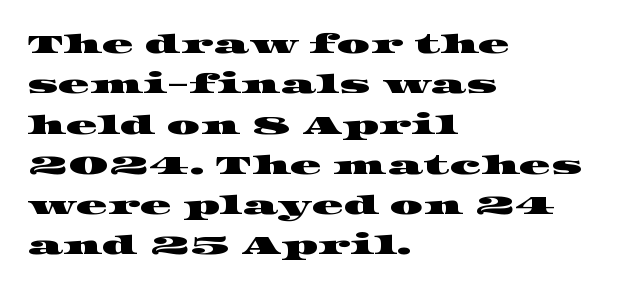
Q: Is the text underlined? A: No.
Q: How is the paragraph aligned? A: Left-aligned.
Q: Is the spacing between letters normal or unusually wide? A: Normal.
Q: Is the spacing between lines tight, normal or loose? A: Normal.
